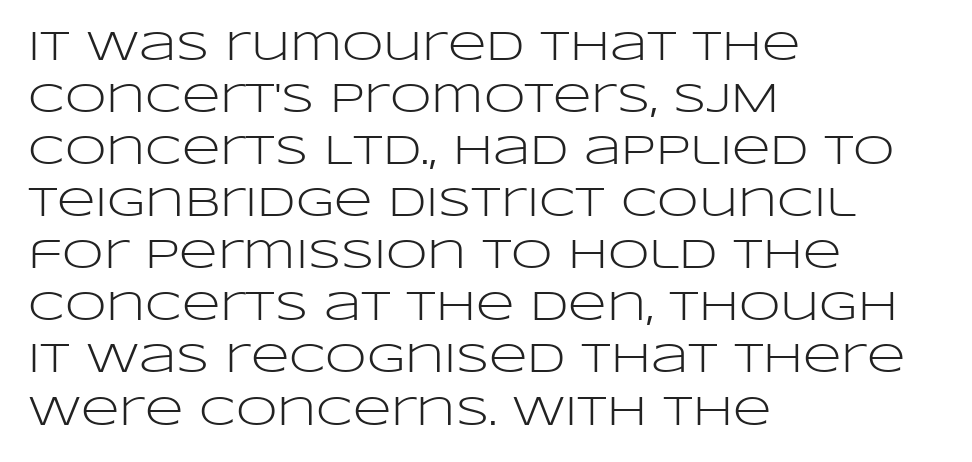
The image shows 42 px light, wide sans-serif type, upright; set left-aligned, line spacing 1.24x, normal letter spacing, not underlined; low stroke contrast and a large x-height.
